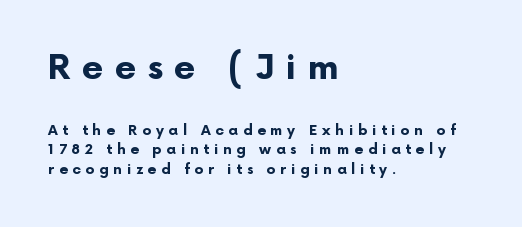
Q: Is the text bold? A: Yes.
Q: Is the text italic (slanted)? A: No, it is upright.
Q: Is the typeface a serif or a sans-serif typeface? A: Sans-serif.
Q: Is the text underlined? A: No.
Q: How is the paragraph aligned? A: Left-aligned.
Q: Is the spacing between letters normal or unusually wide? A: Unusually wide.
Q: Is the spacing between lines tight, normal or loose? A: Normal.
Q: Which block of text is set in a larger size, the first (top) or the second (bottom)? A: The first (top) one.
Q: Width (condensed, normal, or wide)? A: Normal.
Q: Stroke contrast? A: Low.
Q: x-height? A: Medium.
Q: Monospaced? A: No.
